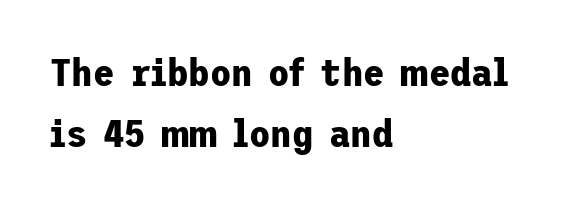
Q: Is the text bold? A: Yes.
Q: Is the text italic (slanted)? A: No, it is upright.
Q: Is the typeface a serif or a sans-serif typeface? A: Sans-serif.
Q: Is the text underlined? A: No.
Q: How is the paragraph aligned? A: Left-aligned.
Q: Is the spacing between letters normal or unusually wide? A: Normal.
Q: Is the spacing between lines tight, normal or loose? A: Normal.
Q: Width (condensed, normal, or wide)? A: Normal.
Q: Stroke contrast? A: Low.
Q: x-height? A: Medium.
